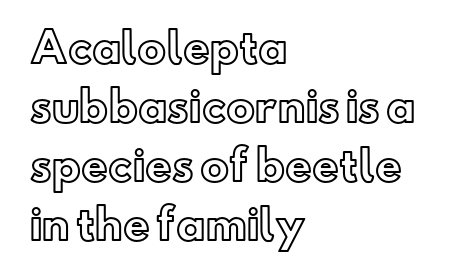
{"italic": "no", "width": "normal", "x_height": "small", "monospaced": "no", "underline": "no", "align": "left", "line_spacing": "normal", "line_spacing_ratio": 1.44, "letter_spacing": "normal", "letter_spacing_em": 0.0, "glyph_px": 41}
